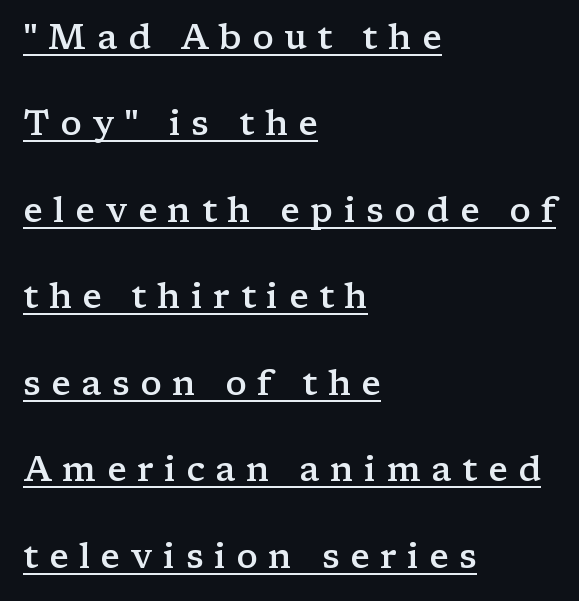
Q: Is the text bold? A: Semi-bold.
Q: Is the text italic (slanted)? A: No, it is upright.
Q: Is the typeface a serif or a sans-serif typeface? A: Serif.
Q: Is the text underlined? A: Yes.
Q: How is the paragraph aligned? A: Left-aligned.
Q: Is the spacing between letters normal or unusually wide? A: Unusually wide.
Q: Is the spacing between lines tight, normal or loose? A: Loose.
Q: Width (condensed, normal, or wide)? A: Wide.
Q: Stroke contrast? A: Low.
Q: x-height? A: Medium.
Q: Monospaced? A: No.
